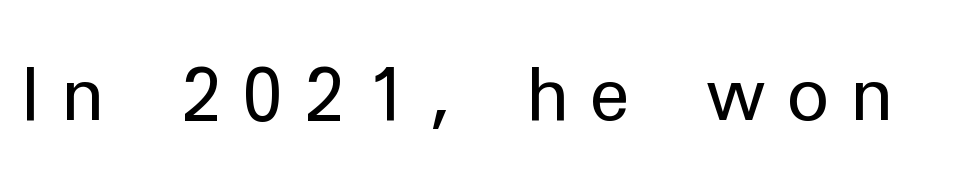
The image shows 73 px regular-weight sans-serif type, upright; set unusually wide letter spacing (+0.27 em), not underlined; low stroke contrast and a medium x-height.
